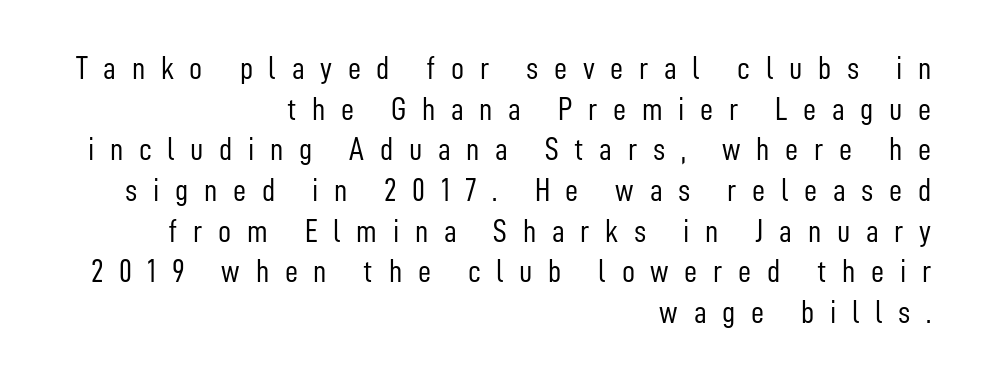
Note the varied advance widths — an 'i' is clearly narrower than an 'm'. Each new line begins a customary step beneath the previous one. The lettering stays uniformly vertical, giving the passage a roman look. These lines are set flush right with a ragged left edge.
